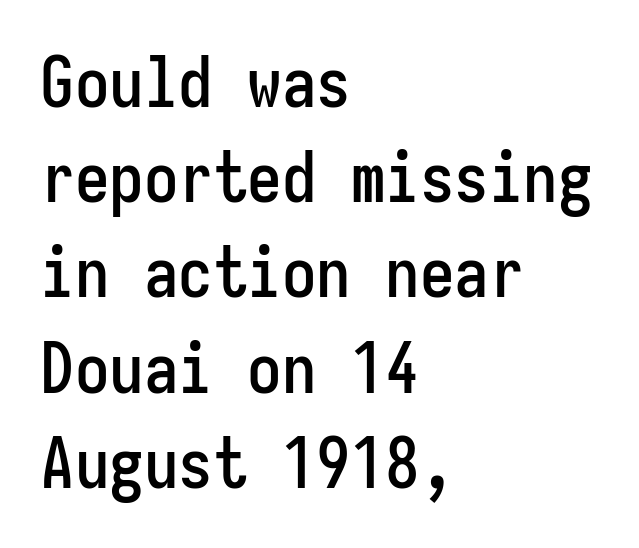
Q: Is the text italic (slanted)? A: No, it is upright.
Q: Is the typeface a serif or a sans-serif typeface? A: Sans-serif.
Q: Is the text underlined? A: No.
Q: How is the paragraph aligned? A: Left-aligned.
Q: Is the spacing between letters normal or unusually wide? A: Normal.
Q: Is the spacing between lines tight, normal or loose? A: Normal.
Q: Width (condensed, normal, or wide)? A: Condensed.
Q: Stroke contrast? A: Low.
Q: x-height? A: Medium.
Q: Monospaced? A: Yes.
